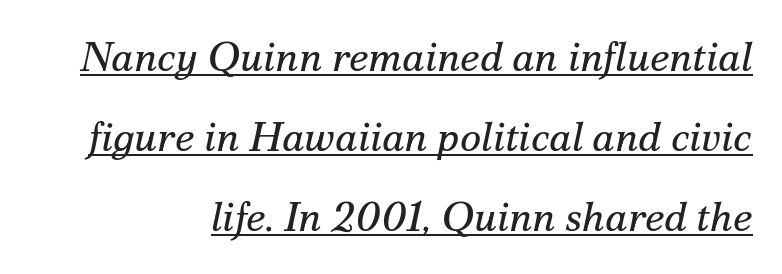
Q: Is the text bold? A: No.
Q: Is the text italic (slanted)? A: Yes, it leans right by about 12 degrees.
Q: Is the typeface a serif or a sans-serif typeface? A: Serif.
Q: Is the text underlined? A: Yes.
Q: How is the paragraph aligned? A: Right-aligned.
Q: Is the spacing between letters normal or unusually wide? A: Normal.
Q: Is the spacing between lines tight, normal or loose? A: Loose.
Q: Width (condensed, normal, or wide)? A: Normal.
Q: Stroke contrast? A: Medium.
Q: x-height? A: Small.
Q: Monospaced? A: No.
